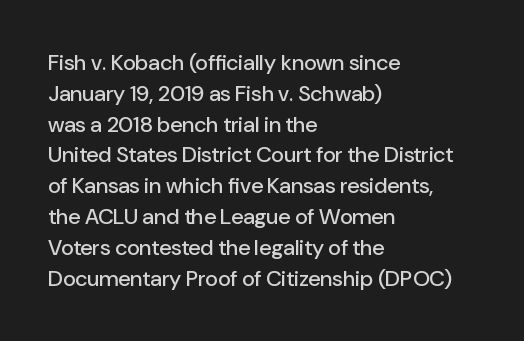
{"italic": "no", "underline": "no", "align": "left", "line_spacing": "normal", "line_spacing_ratio": 1.4, "letter_spacing": "normal", "letter_spacing_em": 0.0, "glyph_px": 22}
